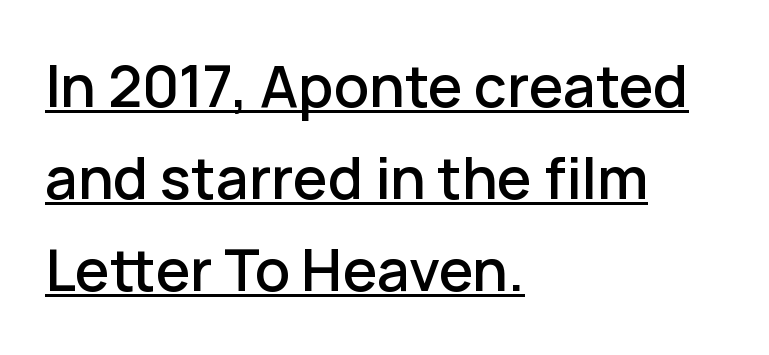
Compared with undecorated copy, this sample adds a rule below the words. If you drew a line through each stem, it would be perfectly vertical. The vertical gap from one line to the next is medium. You could not count columns in this text — the font is proportionally spaced. Grotesque or geometric, the face here clearly has no serifs.
